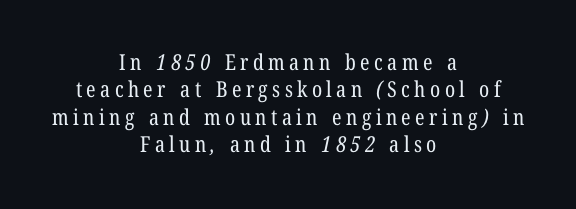
Weight: regular or lighter. The rendering inserts visible extra space after every character. Where is the straight margin? There isn't one; the lines are centered. The space directly below the letters is spotless.
